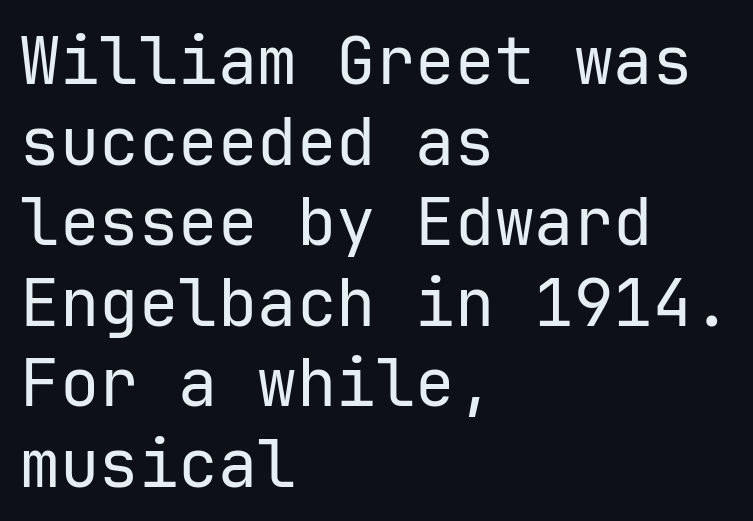
{"serif": "no", "italic": "no", "bold": "no", "weight": "regular", "width": "normal", "stroke_contrast": "low", "x_height": "medium", "underline": "no", "align": "left", "line_spacing_ratio": 1.22, "letter_spacing": "normal", "letter_spacing_em": 0.0, "glyph_px": 66}
